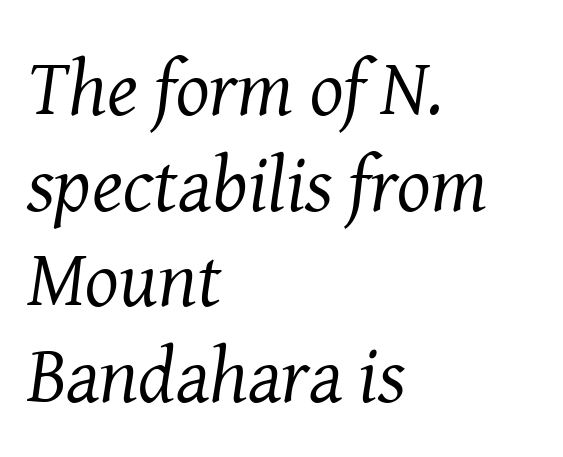
Q: Is the text bold? A: No.
Q: Is the text italic (slanted)? A: Yes, it leans right by about 8 degrees.
Q: Is the typeface a serif or a sans-serif typeface? A: Serif.
Q: Is the text underlined? A: No.
Q: How is the paragraph aligned? A: Left-aligned.
Q: Is the spacing between letters normal or unusually wide? A: Normal.
Q: Width (condensed, normal, or wide)? A: Normal.
Q: Stroke contrast? A: Medium.
Q: x-height? A: Medium.
Q: Monospaced? A: No.
